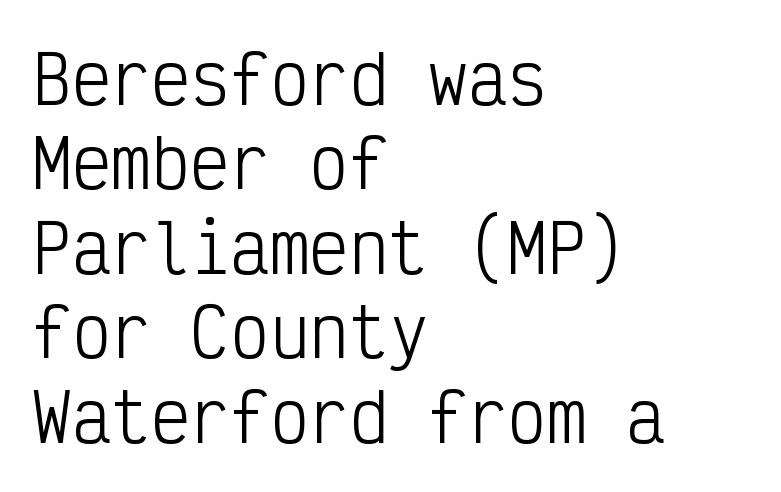
Descenders are the only things crossing below the line. This rendering uses left alignment, leaving the right contour irregular. Whoever set this chose a conventional vertical rhythm. No extra tracking has been applied to these lines. The letters look calm and open, with moderate or lighter stems.
